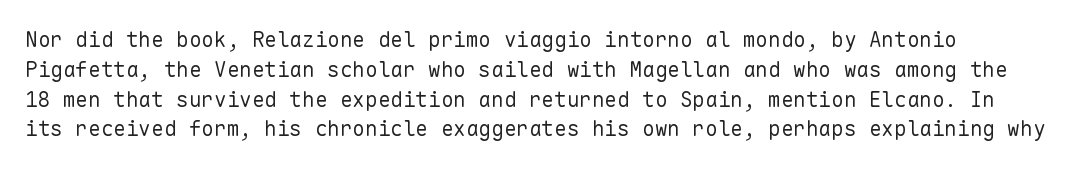
Quick note: interline space is typical. Nothing unusual about the tracking: characters are spaced as the font intends. Unmarked baselines from the first word to the last. No italicization has been applied; the sample stays upright.
